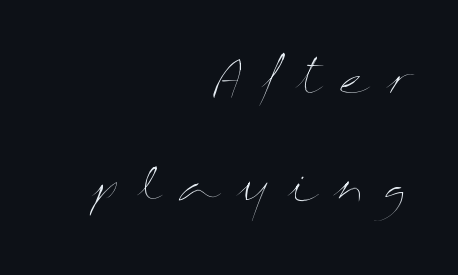
Q: Is the text bold? A: No.
Q: Is the text italic (slanted)? A: Yes.
Q: Is the text underlined? A: No.
Q: How is the paragraph aligned? A: Right-aligned.
Q: Is the spacing between letters normal or unusually wide? A: Unusually wide.
Q: Is the spacing between lines tight, normal or loose? A: Loose.
Q: Width (condensed, normal, or wide)? A: Wide.
Q: Stroke contrast? A: Medium.
Q: x-height? A: Medium.
Q: Monospaced? A: No.
